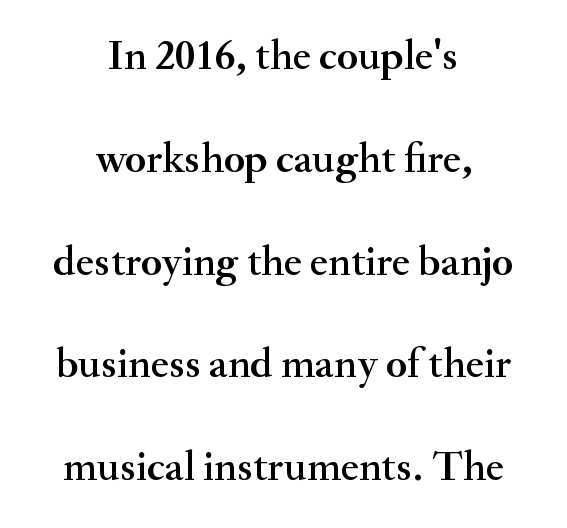
A typesetter would call this zero additional tracking. Does the copy run flush right? No — it is centered line by line. Underlining? Definitely not there. The lettering stays uniformly vertical, giving the passage a roman look.
